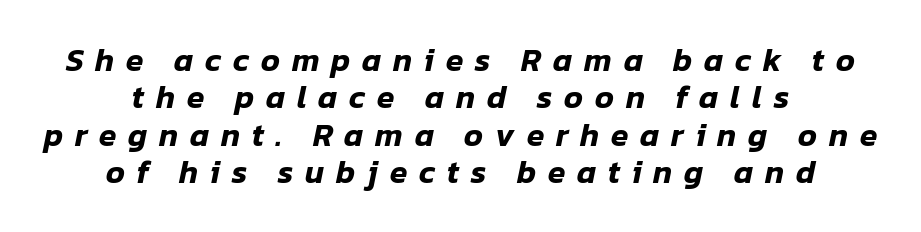
Q: Is the text italic (slanted)? A: Yes, it leans right by about 12 degrees.
Q: Is the text underlined? A: No.
Q: How is the paragraph aligned? A: Centered.
Q: Is the spacing between letters normal or unusually wide? A: Unusually wide.
Q: Width (condensed, normal, or wide)? A: Normal.
Q: Stroke contrast? A: Low.
Q: x-height? A: Medium.
Q: Monospaced? A: No.
